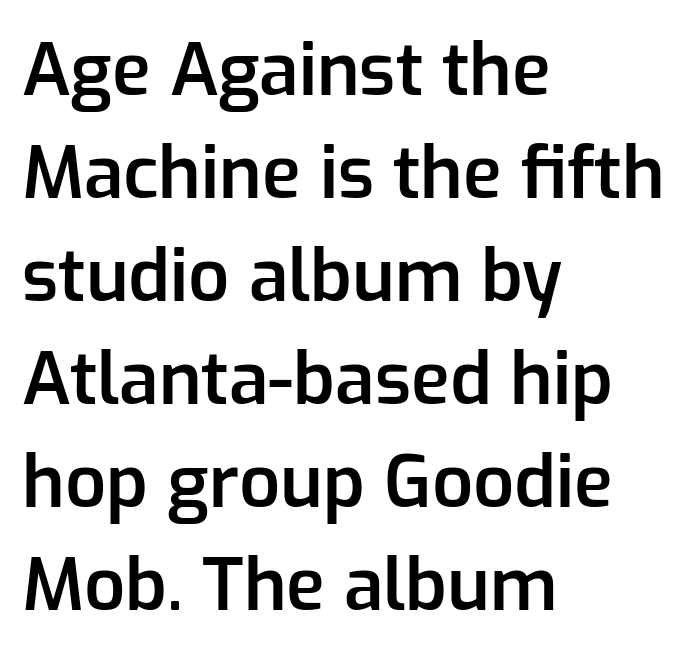
Quick note: not italic, upright. The passage shown is not underscored anywhere. Are there feet on the stems? There aren't — it's a sans. What weight is shown? A semibold, between regular and bold.
